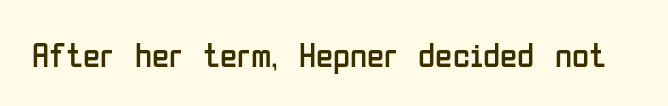
Q: Is the text bold? A: No.
Q: Is the text italic (slanted)? A: No, it is upright.
Q: Is the typeface a serif or a sans-serif typeface? A: Sans-serif.
Q: Is the text underlined? A: No.
Q: Is the spacing between letters normal or unusually wide? A: Normal.
Q: Width (condensed, normal, or wide)? A: Condensed.
Q: Stroke contrast? A: Low.
Q: x-height? A: Medium.
Q: Monospaced? A: No.
